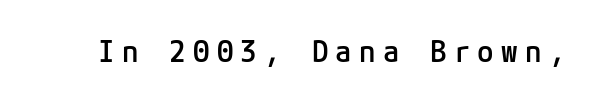
The image shows 30 px semibold sans-serif type, upright; set unusually wide letter spacing (+0.24 em), not underlined; low stroke contrast and a medium x-height.
